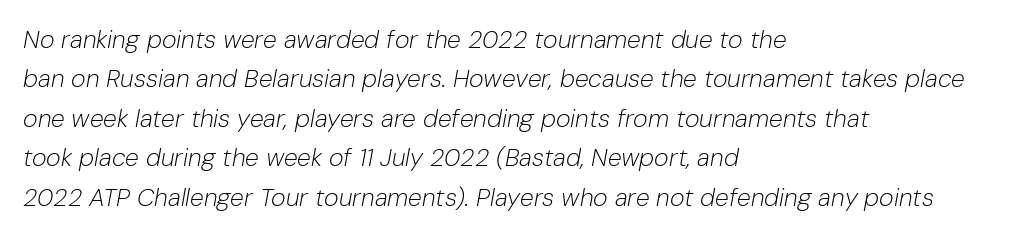
{"italic": "yes", "lean": "right", "slant_degrees": 10, "bold": "no", "underline": "no", "align": "left", "line_spacing": "normal", "line_spacing_ratio": 1.58, "letter_spacing": "normal", "letter_spacing_em": 0.0, "glyph_px": 25}
